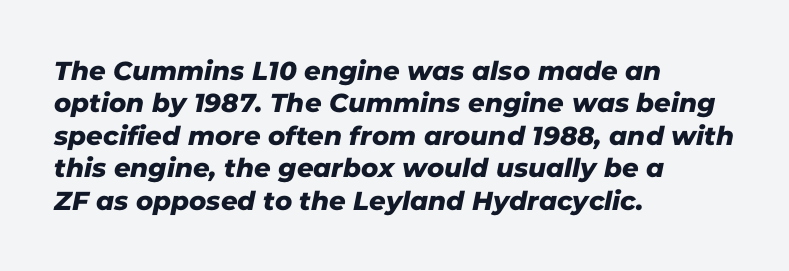
Tracking here is standard; glyphs follow each other at the usual distance. Check the space under the baseline: it is left empty. The lines in this sample share a left origin and differ only in where they stop. Horizontal bands of white between lines are of average thickness.
